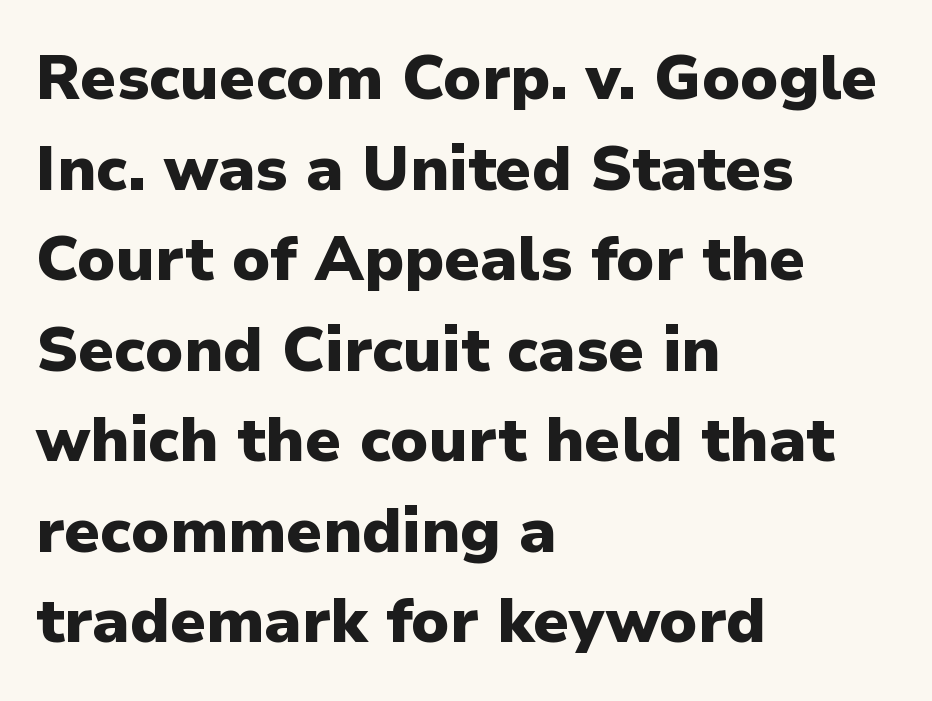
Q: Is the text bold? A: Yes.
Q: Is the text italic (slanted)? A: No, it is upright.
Q: Is the typeface a serif or a sans-serif typeface? A: Sans-serif.
Q: Is the text underlined? A: No.
Q: How is the paragraph aligned? A: Left-aligned.
Q: Is the spacing between letters normal or unusually wide? A: Normal.
Q: Is the spacing between lines tight, normal or loose? A: Normal.
Q: Width (condensed, normal, or wide)? A: Normal.
Q: Stroke contrast? A: Low.
Q: x-height? A: Medium.
Q: Monospaced? A: No.
